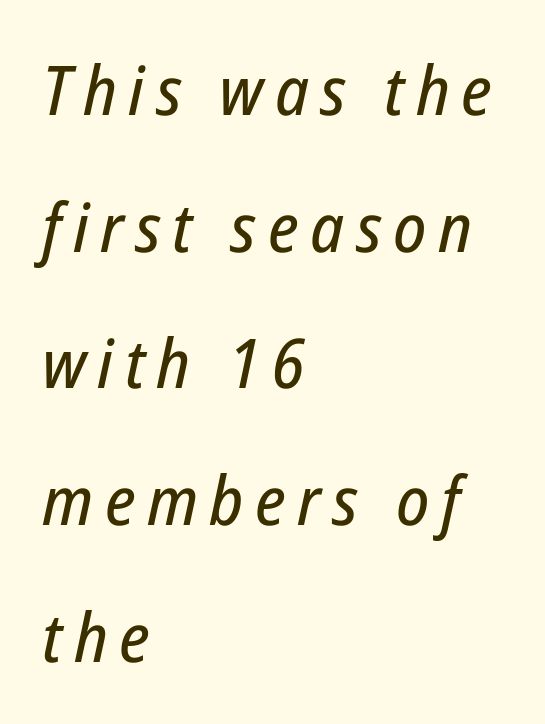
Q: Is the text italic (slanted)? A: Yes, it leans right by about 12 degrees.
Q: Is the text underlined? A: No.
Q: How is the paragraph aligned? A: Left-aligned.
Q: Is the spacing between lines tight, normal or loose? A: Loose.
Q: Width (condensed, normal, or wide)? A: Condensed.
Q: Stroke contrast? A: Low.
Q: x-height? A: Medium.
Q: Monospaced? A: No.
